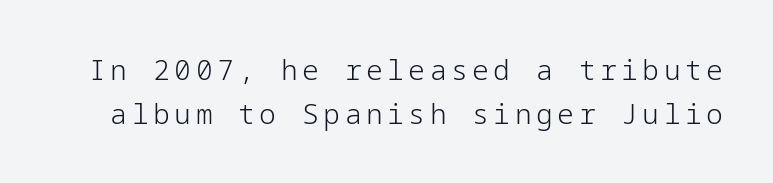
Weight: not bold — regular or lighter. Unlike italic type, these characters show no tilt at all. Lines of text with bare space underneath. To sum up the face: it is a sans, with no serifs.
